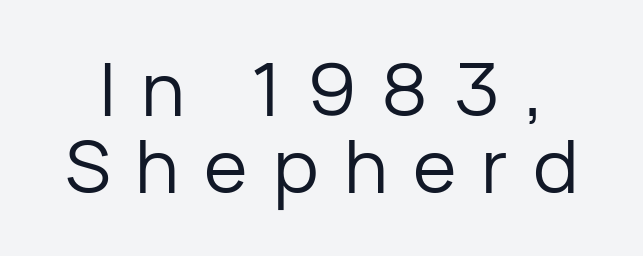
The face used here is proportionally spaced, like ordinary book or web type. What's the leading like? Squeezed, with rows nearly overlapping. The type family on display is of the sans-serif kind. Tracking value appears strongly positive — letters spread wide. The foot of each line stays bare and open. Upright lettering throughout.
